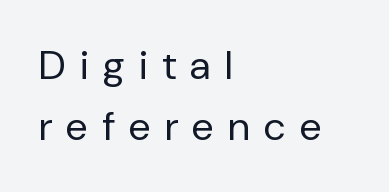
{"serif": "no", "italic": "no", "bold": "no", "weight": "regular", "width": "normal", "stroke_contrast": "low", "x_height": "medium", "monospaced": "no", "underline": "no", "align": "left", "line_spacing": "normal", "line_spacing_ratio": 1.52, "letter_spacing": "wide", "letter_spacing_em": 0.36, "glyph_px": 40}
